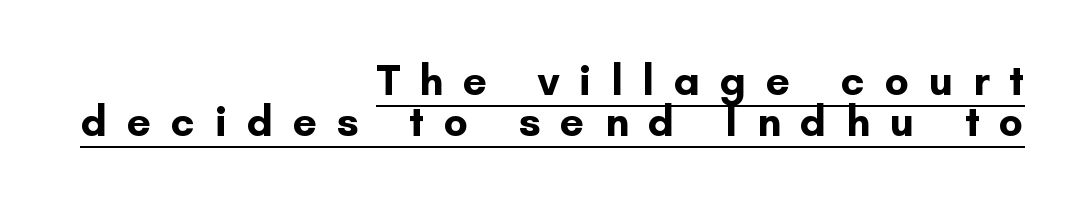
{"serif": "no", "italic": "no", "bold": "yes", "weight": "bold", "width": "normal", "stroke_contrast": "low", "x_height": "small", "monospaced": "no", "underline": "yes", "align": "right", "line_spacing": "tight", "line_spacing_ratio": 0.96, "letter_spacing": "wide", "letter_spacing_em": 0.46, "glyph_px": 43}
